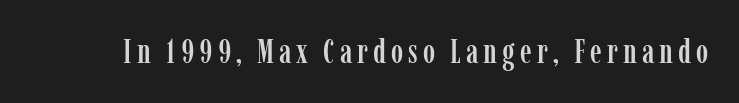
The image shows 33 px condensed serif type, upright; set not underlined; low stroke contrast and a medium x-height.
